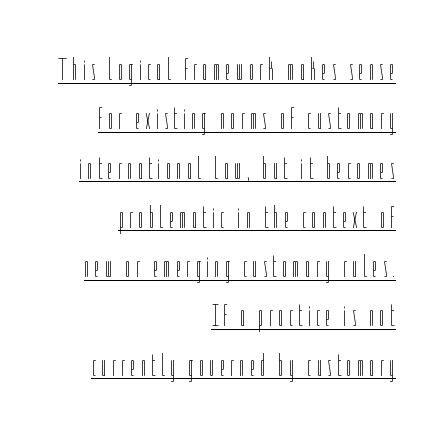
{"italic": "no", "bold": "no", "weight": "thin", "width": "condensed", "stroke_contrast": "low", "x_height": "medium", "monospaced": "no", "underline": "yes", "align": "right", "line_spacing": "normal", "line_spacing_ratio": 1.59, "glyph_px": 31}
